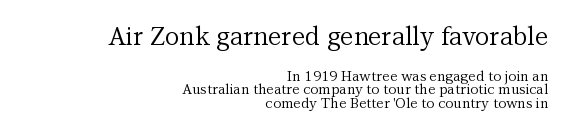
{"italic": "no", "bold": "no", "underline": "no", "align": "right", "line_spacing": "tight", "line_spacing_ratio": 0.96, "letter_spacing": "normal", "letter_spacing_em": 0.0, "larger_block": "first", "size_ratio": 1.79, "glyph_px": 25}
